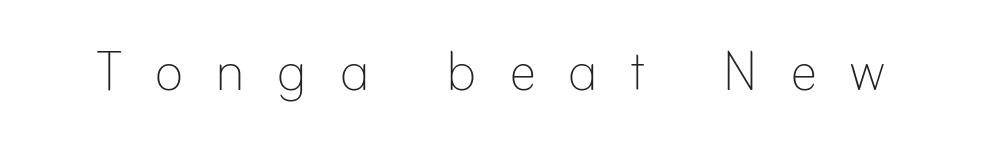
The image shows 70 px thin type, upright; set unusually wide letter spacing (+0.45 em), not underlined; low stroke contrast and a small x-height.
